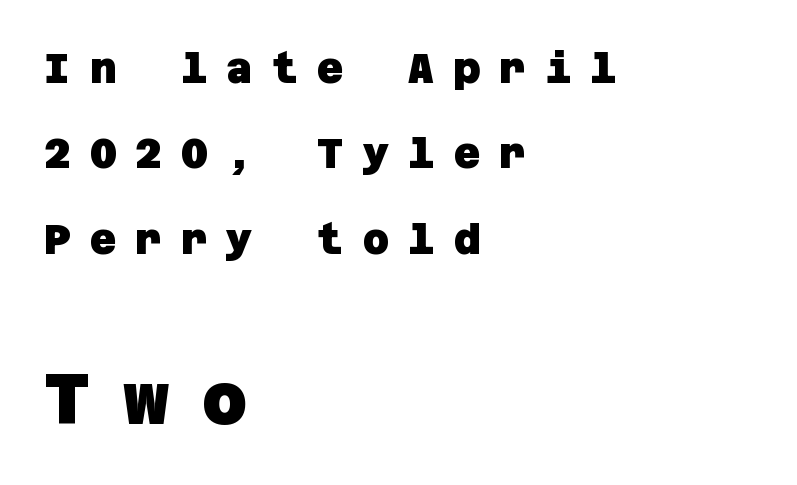
Bold? Absolutely — the strokes are thick and heavy. The text block is weighted toward the left margin, trailing off unevenly rightward. Observe the absence of serifs on each vertical stroke in this sample. One glance says open: line gaps are wider than usual.
